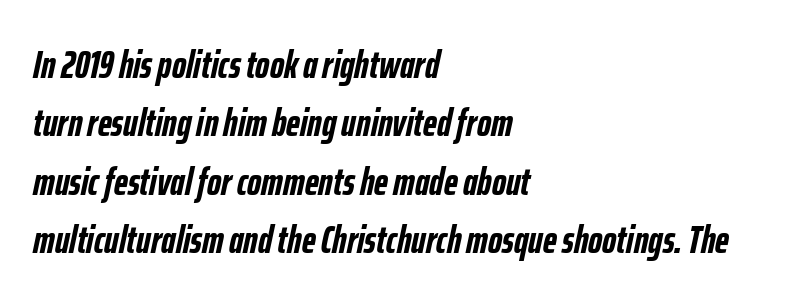
{"italic": "yes", "lean": "right", "slant_degrees": 12, "bold": "yes", "weight": "semibold", "width": "condensed", "stroke_contrast": "low", "x_height": "medium", "monospaced": "no", "underline": "no", "align": "left", "line_spacing": "normal", "line_spacing_ratio": 1.5, "letter_spacing": "normal", "letter_spacing_em": 0.0, "glyph_px": 39}
